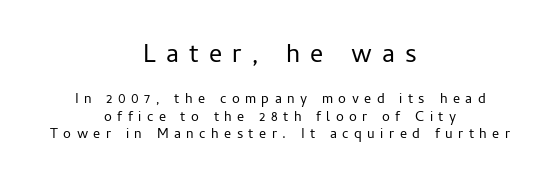
Q: Is the text bold? A: No.
Q: Is the text italic (slanted)? A: No, it is upright.
Q: Is the text underlined? A: No.
Q: How is the paragraph aligned? A: Centered.
Q: Is the spacing between letters normal or unusually wide? A: Unusually wide.
Q: Is the spacing between lines tight, normal or loose? A: Normal.
Q: Which block of text is set in a larger size, the first (top) or the second (bottom)? A: The first (top) one.
